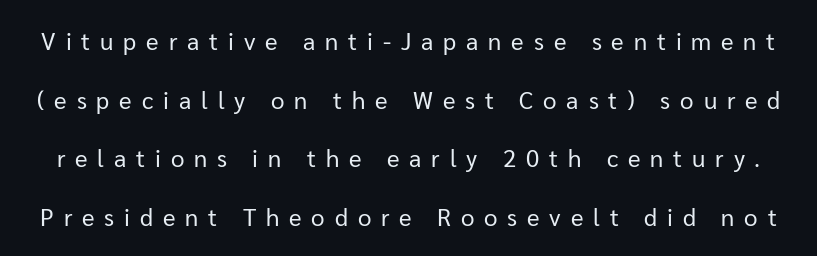
In terms of letterspacing, this is a distinctly airy, spread setting. Unlike italic type, these characters show no tilt at all. The space beneath each line is pristine and unruled. Is the type heavy? It reads as light-to-regular instead. Interline gaps are noticeably wide in this sample.
